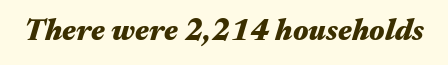
{"italic": "yes", "lean": "right", "slant_degrees": 17, "bold": "yes", "weight": "heavy", "width": "wide", "stroke_contrast": "medium", "x_height": "medium", "monospaced": "no", "underline": "no", "letter_spacing": "normal", "letter_spacing_em": 0.0, "glyph_px": 30}
